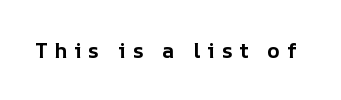
Q: Is the text bold? A: Yes.
Q: Is the text italic (slanted)? A: No, it is upright.
Q: Is the text underlined? A: No.
Q: Is the spacing between letters normal or unusually wide? A: Unusually wide.
